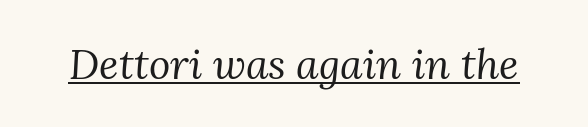
Q: Is the text bold? A: No.
Q: Is the text italic (slanted)? A: Yes, it leans right by about 3 degrees.
Q: Is the typeface a serif or a sans-serif typeface? A: Serif.
Q: Is the text underlined? A: Yes.
Q: Is the spacing between letters normal or unusually wide? A: Normal.
Q: Width (condensed, normal, or wide)? A: Normal.
Q: Stroke contrast? A: Medium.
Q: x-height? A: Medium.
Q: Monospaced? A: No.
